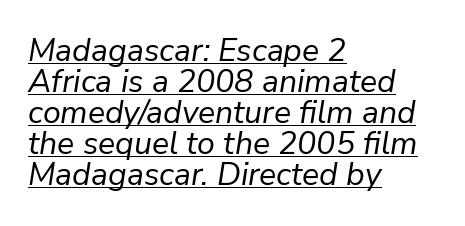
Q: Is the text bold? A: No.
Q: Is the text italic (slanted)? A: Yes, it leans right by about 9 degrees.
Q: Is the text underlined? A: Yes.
Q: How is the paragraph aligned? A: Left-aligned.
Q: Is the spacing between letters normal or unusually wide? A: Normal.
Q: Is the spacing between lines tight, normal or loose? A: Tight.
Q: Width (condensed, normal, or wide)? A: Normal.
Q: Stroke contrast? A: Low.
Q: x-height? A: Medium.
Q: Monospaced? A: No.
